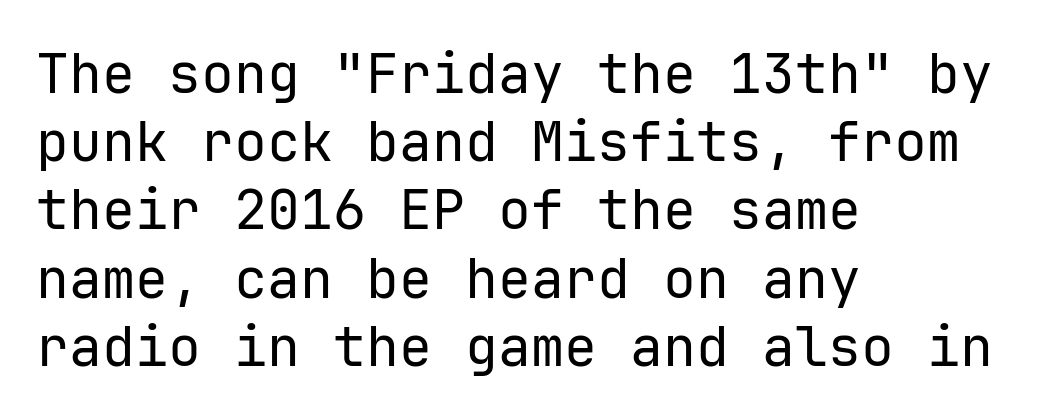
{"serif": "no", "italic": "no", "bold": "no", "weight": "regular", "width": "normal", "stroke_contrast": "low", "x_height": "medium", "monospaced": "yes", "underline": "no", "align": "left", "line_spacing_ratio": 1.24, "letter_spacing": "normal", "letter_spacing_em": 0.0, "glyph_px": 55}
